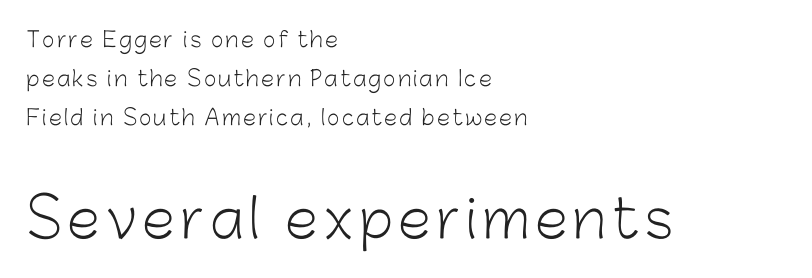
{"serif": "no", "italic": "no", "bold": "no", "weight": "light", "width": "normal", "stroke_contrast": "low", "x_height": "medium", "monospaced": "no", "underline": "no", "align": "left", "line_spacing_ratio": 1.85, "larger_block": "second", "size_ratio": 2.52, "glyph_px": 53}
